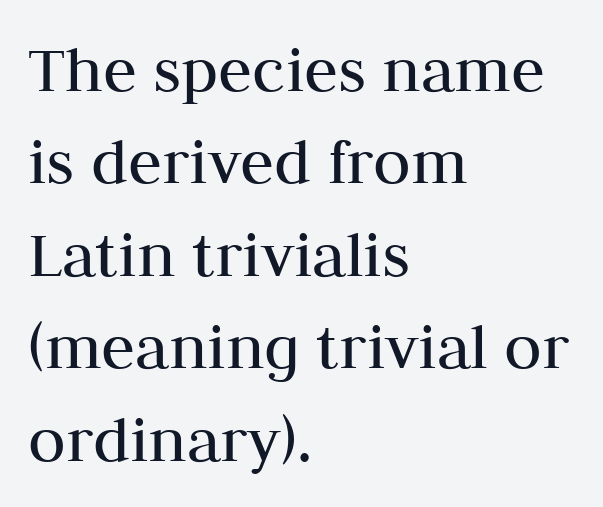
Characters remain perfectly vertical along every line. Check where the strokes stop: tiny serifs finish them off. Honestly, the letter spacing is just normal — you wouldn't notice it. The rendering uses a moderate line-height, typical for paragraphs.
